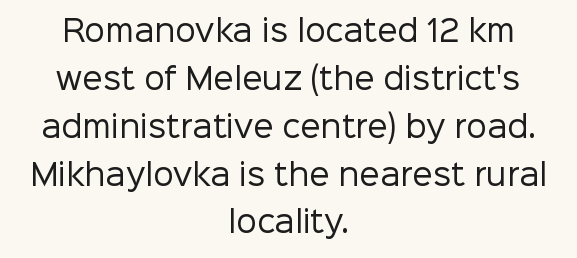
{"serif": "no", "italic": "no", "bold": "no", "weight": "regular", "width": "normal", "stroke_contrast": "low", "x_height": "medium", "monospaced": "no", "underline": "no", "align": "center", "line_spacing": "normal", "line_spacing_ratio": 1.65, "letter_spacing": "normal", "letter_spacing_em": 0.0, "glyph_px": 29}
